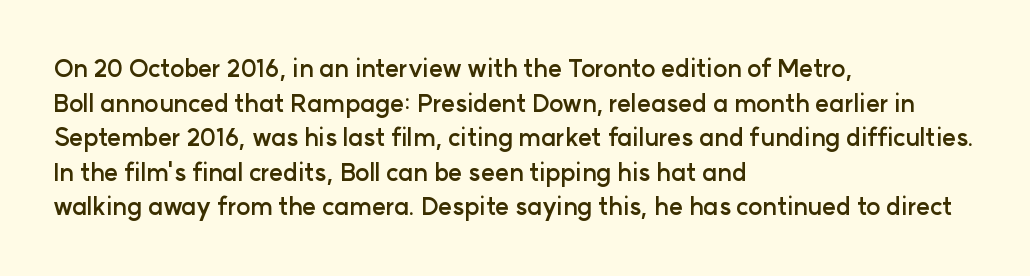
{"italic": "no", "bold": "yes", "underline": "no", "align": "left", "line_spacing": "normal", "line_spacing_ratio": 1.44, "letter_spacing": "normal", "letter_spacing_em": 0.0, "glyph_px": 24}
